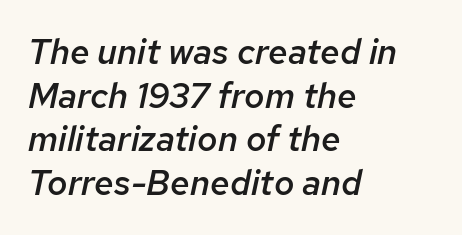
{"italic": "yes", "lean": "right", "slant_degrees": 12, "bold": "semi", "weight": "semibold", "width": "normal", "stroke_contrast": "low", "x_height": "medium", "monospaced": "no", "underline": "no", "align": "left", "line_spacing": "normal", "line_spacing_ratio": 1.25, "letter_spacing": "normal", "letter_spacing_em": 0.0, "glyph_px": 35}
